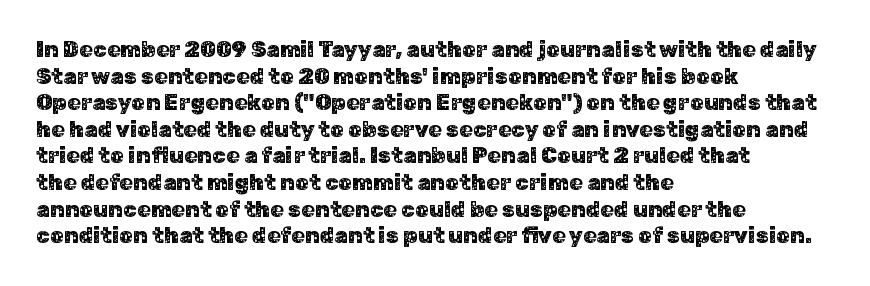
{"italic": "no", "underline": "no", "align": "left", "line_spacing_ratio": 1.21, "letter_spacing": "normal", "letter_spacing_em": 0.0, "glyph_px": 22}
